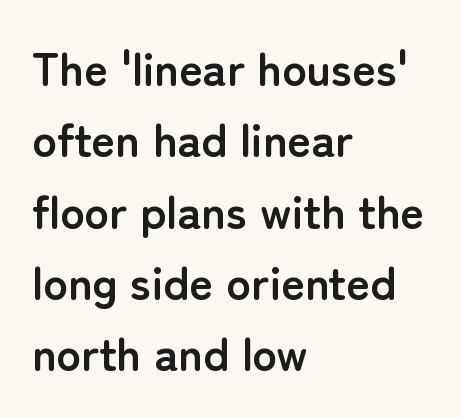
Posture: straight, roman, zero tilt. Weight check: bold — yes, fully. Typeset ragged right — the left edge is the straight one. Inter-character spacing is left at the font's built-in metrics.
